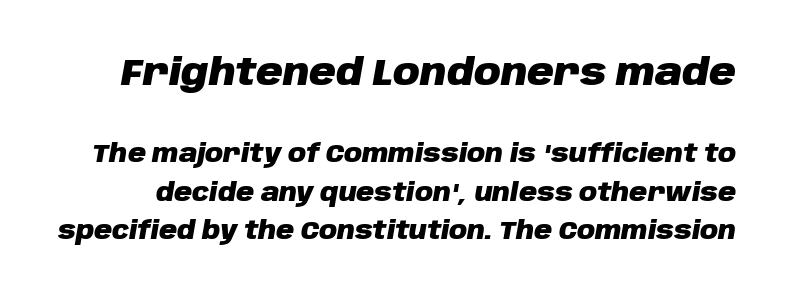
The image shows 37 px heavy type, italic (leaning right); set normal line spacing (1.55x), normal letter spacing, not underlined; the first (top) block is 1.48x larger; low stroke contrast and a large x-height.
